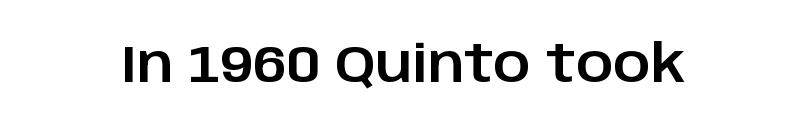
No feet cap the strokes, marking this as sans-serif type. Nobody touched the tracking dial on this one. The foot of each line stays bare and open. The font's upright variant was chosen for this text. Proportional: the letters do not fall into vertical columns.
